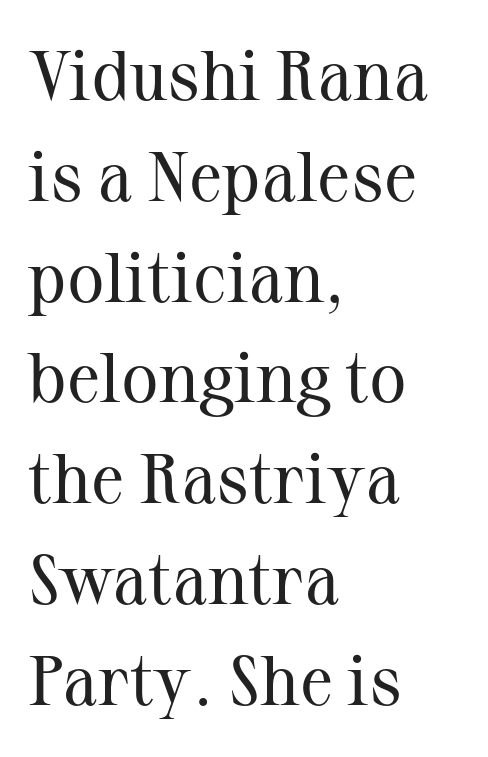
The image shows 70 px regular-weight serif type, upright; set left-aligned, normal line spacing (1.44x), normal letter spacing, not underlined; medium stroke contrast and a medium x-height.
